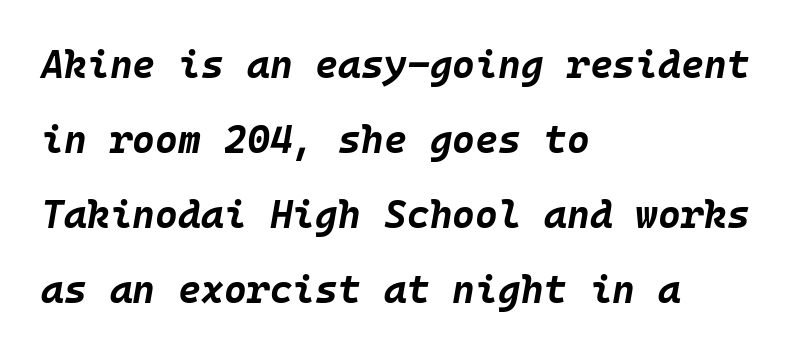
These lines are rendered in a fixed-pitch font. The setting favours the left margin, as ordinary paragraphs usually do. Typesetter's note: full bold, strokes at maximum text heaviness. Caption: standard tracking, unaltered.
